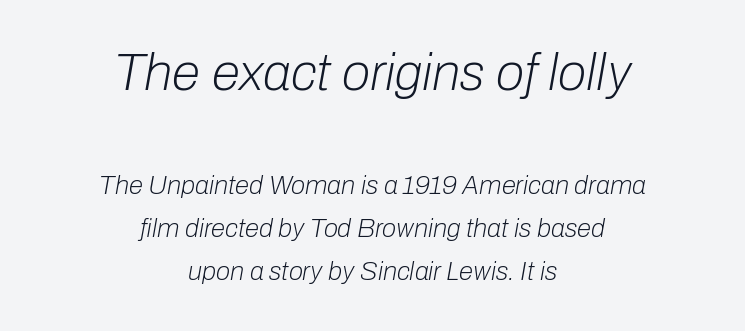
The image shows 52 px light type, italic (leaning right); set centered, normal line spacing (1.65x), normal letter spacing, not underlined; the first (top) block is 2.0x larger; low stroke contrast and a medium x-height.
